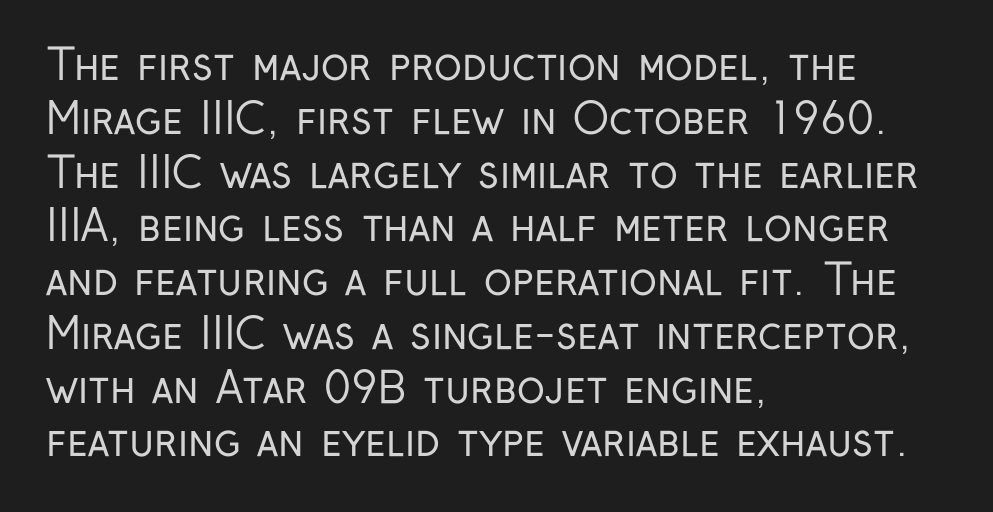
Quick note: interline space is typical. Think of a printed novel: that variable character pitch is what you see here. Glance below the letters and you will spot only blank space. Note: no serifs on the glyphs. Vertical stems look standard width or narrower in stroke.
